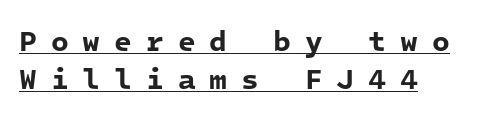
Looks like terminal output: every glyph gets an equal slot. These lines are set flush left with a ragged right edge. Honestly, the row spacing looks completely unremarkable. Type style note: lacks serifs.
